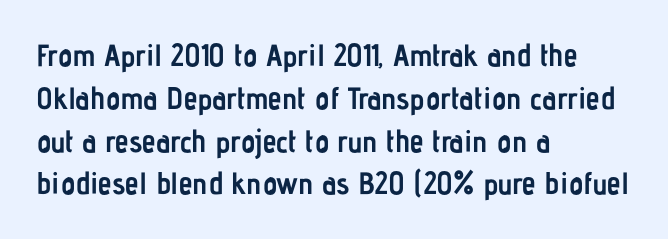
Serif or sans? Sans — the stroke terminals are bare. Each new line begins a customary step beneath the previous one. Spacing verdict: proportional, widths tailored to each character. The rendering anchors every line to the left-hand side. A full-strength bold gives these letters their thick strokes. The glyphs are unaccompanied by any horizontal stroke below them.
